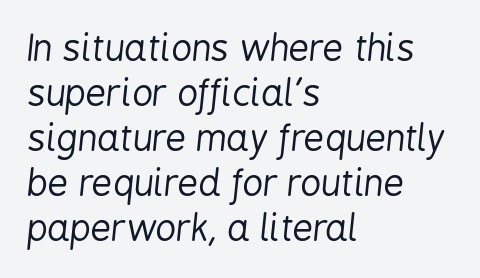
Q: Is the text bold? A: No.
Q: Is the text italic (slanted)? A: Yes, it leans right by about 6 degrees.
Q: Is the text underlined? A: No.
Q: How is the paragraph aligned? A: Left-aligned.
Q: Is the spacing between letters normal or unusually wide? A: Normal.
Q: Is the spacing between lines tight, normal or loose? A: Normal.
Q: Width (condensed, normal, or wide)? A: Condensed.
Q: Stroke contrast? A: Low.
Q: x-height? A: Medium.
Q: Monospaced? A: No.
